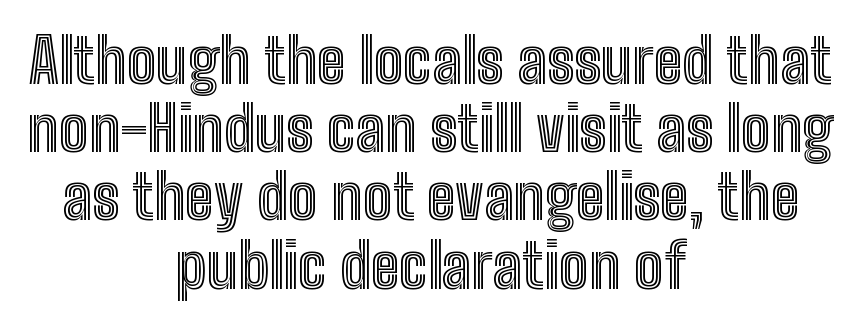
The image shows 62 px condensed type, upright; set centered, tight line spacing (1.1x), normal letter spacing, not underlined; a medium x-height.
